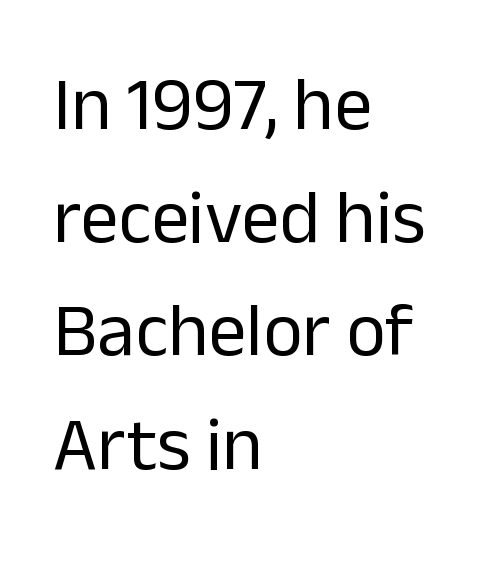
The image shows 76 px regular-weight sans-serif type, upright; set left-aligned, normal line spacing (1.49x), normal letter spacing, not underlined; low stroke contrast and a medium x-height.
